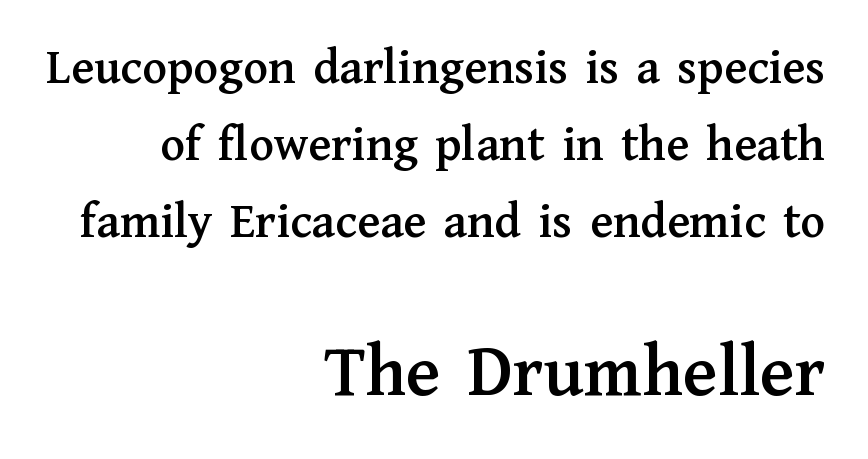
The image shows 76 px serif type, upright; set right-aligned, normal line spacing (1.51x), normal letter spacing, not underlined; the second (bottom) block is 1.49x larger; medium stroke contrast and a medium x-height.
